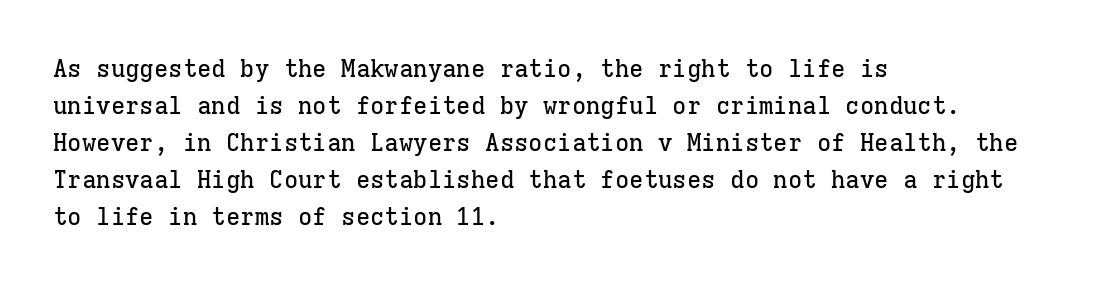
This is roman type, the default non-slanted kind. The lines in this sample share a left origin and differ only in where they stop. Glance below the letters and you will spot only blank space. The line-height multiplier appears to be the usual default. No extra tracking has been applied to these lines.
